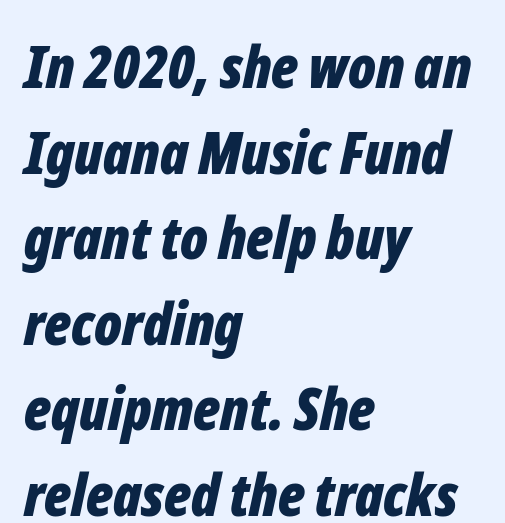
Q: Is the text bold? A: Yes.
Q: Is the text italic (slanted)? A: Yes, it leans right by about 12 degrees.
Q: Is the text underlined? A: No.
Q: How is the paragraph aligned? A: Left-aligned.
Q: Is the spacing between letters normal or unusually wide? A: Normal.
Q: Is the spacing between lines tight, normal or loose? A: Normal.
Q: Width (condensed, normal, or wide)? A: Condensed.
Q: Stroke contrast? A: Low.
Q: x-height? A: Medium.
Q: Monospaced? A: No.
